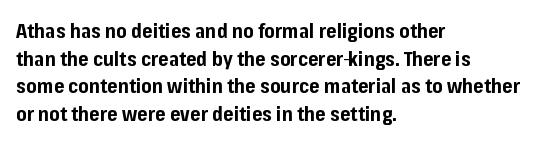
{"italic": "no", "bold": "yes", "underline": "no", "align": "left", "line_spacing": "normal", "line_spacing_ratio": 1.38, "letter_spacing": "normal", "letter_spacing_em": 0.0, "glyph_px": 20}
